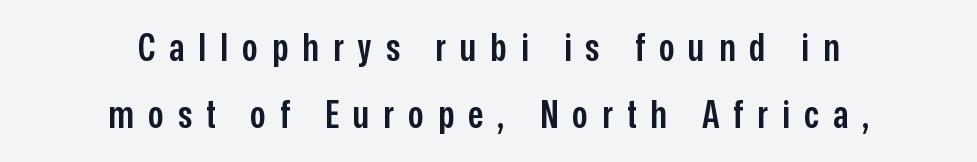
The image shows 39 px semibold, condensed sans-serif type, upright; set centered, line spacing 1.73x, unusually wide letter spacing (+0.36 em), not underlined; low stroke contrast and a medium x-height.
